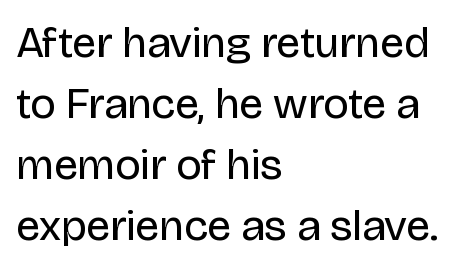
The image shows 44 px regular-weight sans-serif type, upright; set left-aligned, normal line spacing (1.39x), normal letter spacing, not underlined; low stroke contrast and a large x-height.
